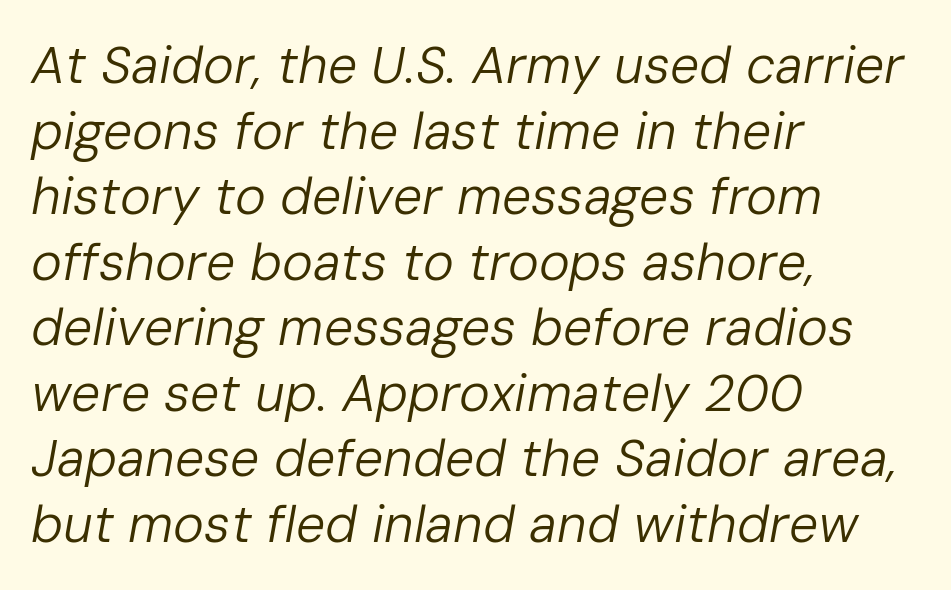
The image shows 52 px regular-weight type, italic (leaning right); set left-aligned, normal line spacing (1.26x), normal letter spacing, not underlined; low stroke contrast and a medium x-height.
